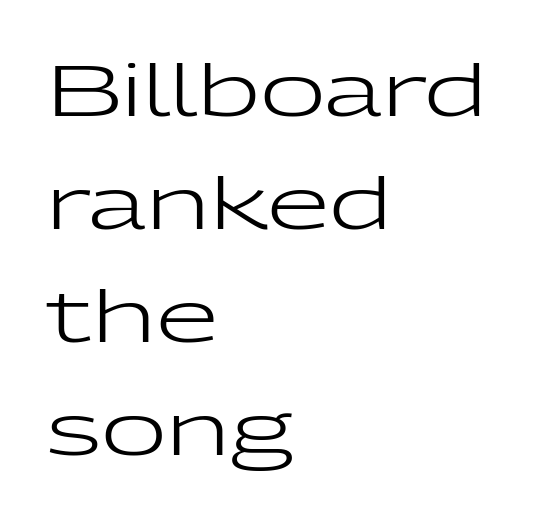
{"serif": "no", "italic": "no", "bold": "no", "weight": "regular", "width": "wide", "stroke_contrast": "low", "x_height": "medium", "monospaced": "no", "underline": "no", "align": "left", "line_spacing": "normal", "line_spacing_ratio": 1.57, "letter_spacing": "normal", "letter_spacing_em": 0.0, "glyph_px": 72}
